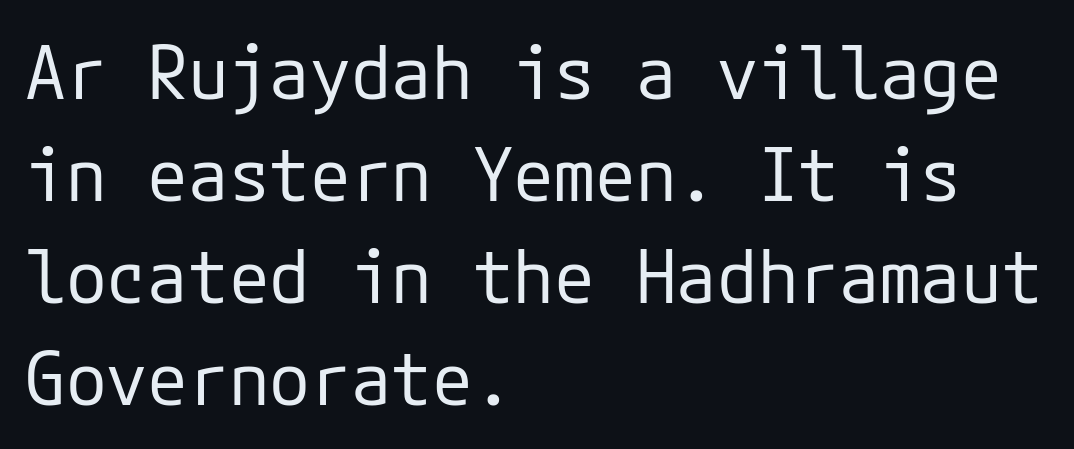
{"serif": "no", "italic": "no", "bold": "no", "weight": "regular", "width": "normal", "stroke_contrast": "low", "x_height": "medium", "underline": "no", "align": "left", "line_spacing": "normal", "line_spacing_ratio": 1.38, "letter_spacing": "normal", "letter_spacing_em": 0.0, "glyph_px": 74}
